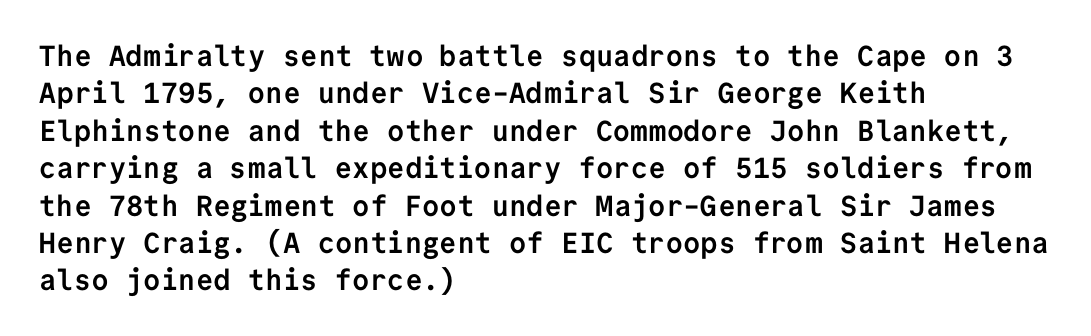
{"serif": "no", "italic": "no", "bold": "yes", "weight": "semibold", "width": "normal", "stroke_contrast": "low", "x_height": "medium", "monospaced": "yes", "underline": "no", "align": "left", "line_spacing": "normal", "line_spacing_ratio": 1.29, "letter_spacing": "normal", "letter_spacing_em": 0.0, "glyph_px": 29}
